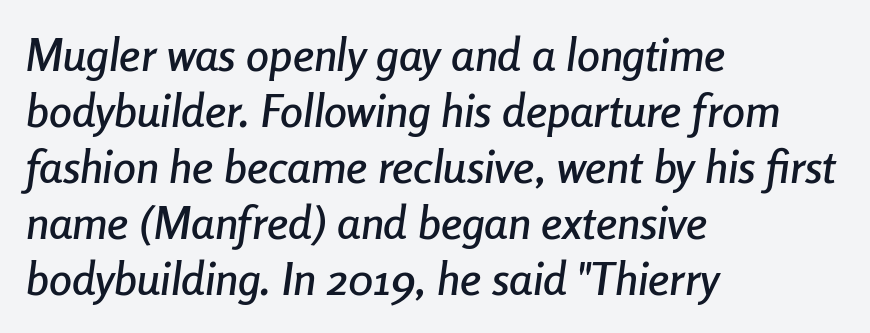
{"italic": "yes", "lean": "right", "slant_degrees": 8, "width": "condensed", "stroke_contrast": "low", "x_height": "medium", "monospaced": "no", "underline": "no", "align": "left", "line_spacing_ratio": 1.22, "letter_spacing": "normal", "letter_spacing_em": 0.0, "glyph_px": 46}
